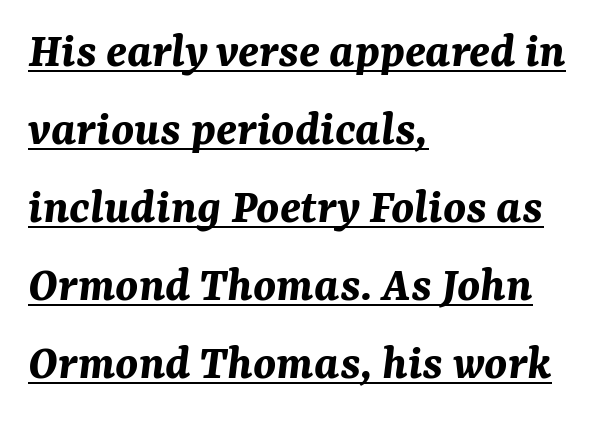
The image shows 51 px bold type, italic (leaning right); set left-aligned, normal line spacing (1.53x), normal letter spacing, underlined; medium stroke contrast and a medium x-height.
